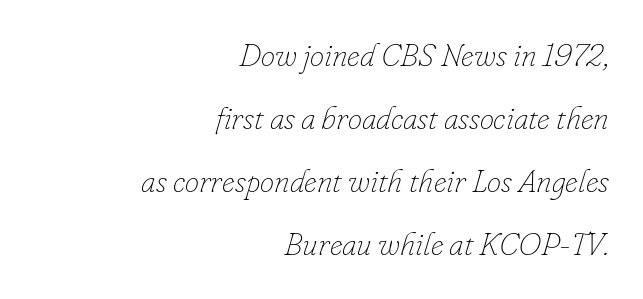
Q: Is the text bold? A: No.
Q: Is the text italic (slanted)? A: Yes, it leans right by about 16 degrees.
Q: Is the text underlined? A: No.
Q: How is the paragraph aligned? A: Right-aligned.
Q: Is the spacing between letters normal or unusually wide? A: Normal.
Q: Is the spacing between lines tight, normal or loose? A: Loose.
Q: Width (condensed, normal, or wide)? A: Normal.
Q: Stroke contrast? A: Low.
Q: x-height? A: Small.
Q: Monospaced? A: No.
